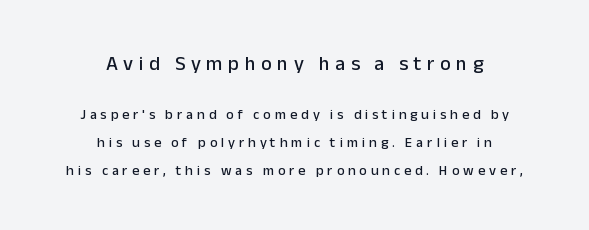
Rows of type keep a wide berth in the vertical direction. Nobody drew a line under any word here. You can tell it's not italic because the verticals are truly vertical. Typeset on center — no edge is straight. The letterforms stand isolated, each surrounded by extra space.
